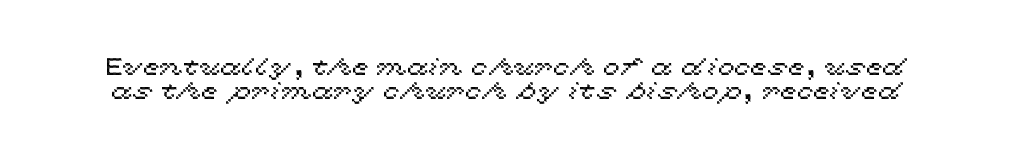
{"underline": "no", "line_spacing": "tight", "line_spacing_ratio": 1.0, "letter_spacing": "normal", "letter_spacing_em": 0.0, "glyph_px": 24}
